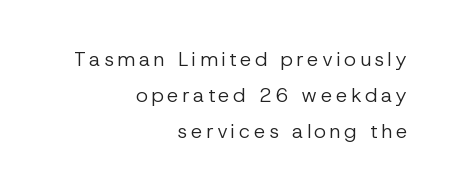
This reads as an unemphasized weight, regular at the heaviest. Unmarked baselines from the first word to the last. These lines are set flush right with a ragged left edge. Style check: upright.
